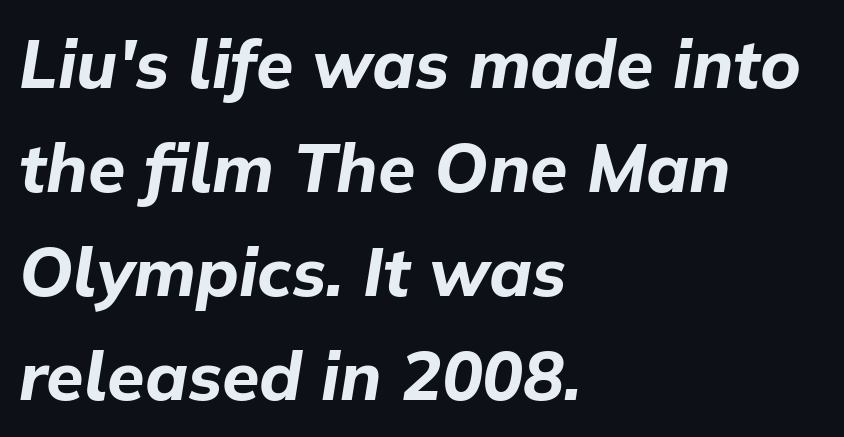
{"italic": "yes", "lean": "right", "slant_degrees": 9, "bold": "yes", "weight": "bold", "width": "normal", "stroke_contrast": "low", "x_height": "medium", "monospaced": "no", "underline": "no", "align": "left", "line_spacing": "normal", "line_spacing_ratio": 1.53, "letter_spacing": "normal", "letter_spacing_em": 0.0, "glyph_px": 68}
